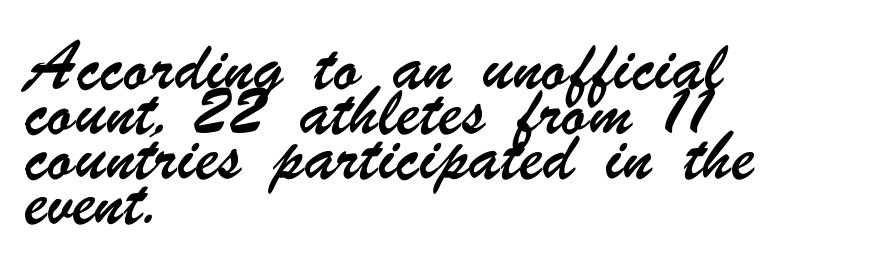
{"serif": "no", "width": "condensed", "stroke_contrast": "low", "x_height": "small", "monospaced": "no", "underline": "no", "align": "left", "line_spacing": "normal", "line_spacing_ratio": 1.45, "letter_spacing": "normal", "letter_spacing_em": 0.0, "glyph_px": 31}
